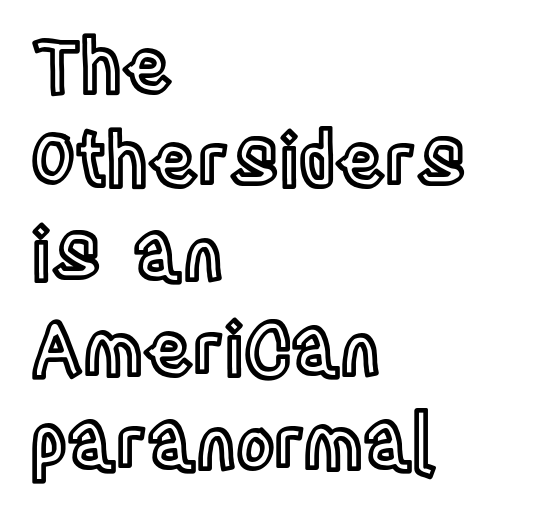
Q: Is the text italic (slanted)? A: No, it is upright.
Q: Is the text underlined? A: No.
Q: How is the paragraph aligned? A: Left-aligned.
Q: Is the spacing between letters normal or unusually wide? A: Normal.
Q: Is the spacing between lines tight, normal or loose? A: Normal.
Q: Width (condensed, normal, or wide)? A: Condensed.
Q: x-height? A: Large.
Q: Monospaced? A: No.
